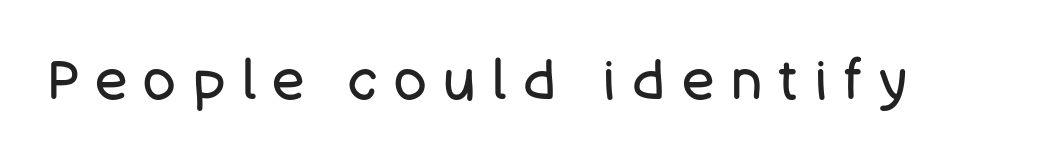
Q: Is the text bold? A: No.
Q: Is the text italic (slanted)? A: No, it is upright.
Q: Is the typeface a serif or a sans-serif typeface? A: Sans-serif.
Q: Is the text underlined? A: No.
Q: Is the spacing between letters normal or unusually wide? A: Unusually wide.
Q: Width (condensed, normal, or wide)? A: Normal.
Q: Stroke contrast? A: Low.
Q: x-height? A: Large.
Q: Monospaced? A: No.
